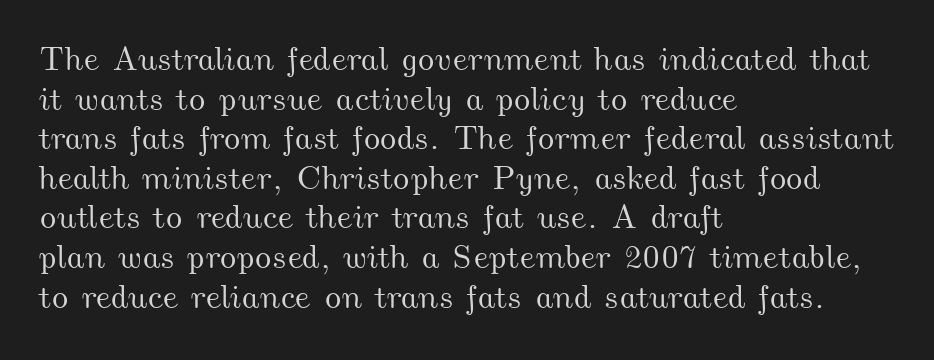
{"width": "wide", "stroke_contrast": "medium", "x_height": "small", "monospaced": "no", "underline": "no", "align": "left", "line_spacing_ratio": 1.2, "letter_spacing": "normal", "letter_spacing_em": 0.0, "glyph_px": 33}
